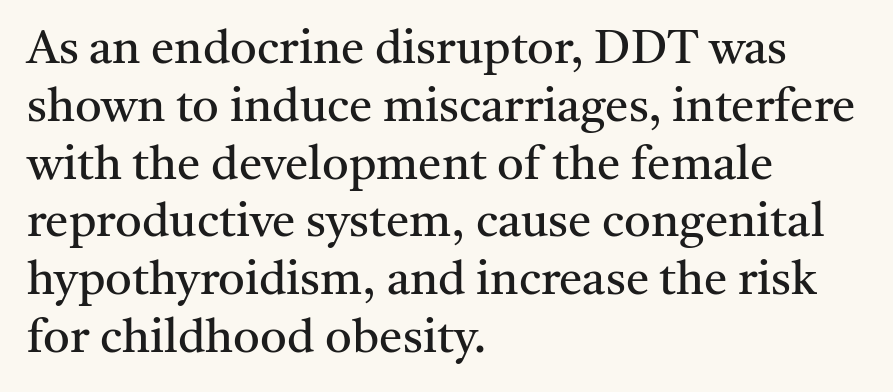
Q: Is the text bold? A: No.
Q: Is the text italic (slanted)? A: No, it is upright.
Q: Is the typeface a serif or a sans-serif typeface? A: Serif.
Q: Is the text underlined? A: No.
Q: How is the paragraph aligned? A: Left-aligned.
Q: Is the spacing between letters normal or unusually wide? A: Normal.
Q: Width (condensed, normal, or wide)? A: Normal.
Q: Stroke contrast? A: Medium.
Q: x-height? A: Medium.
Q: Monospaced? A: No.
